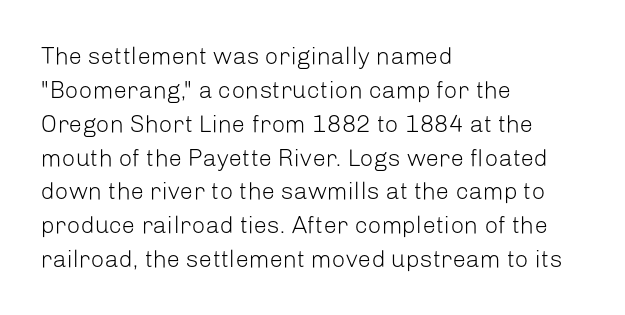
{"italic": "no", "bold": "no", "underline": "no", "align": "left", "line_spacing": "normal", "line_spacing_ratio": 1.41, "letter_spacing": "normal", "letter_spacing_em": 0.0, "glyph_px": 24}
